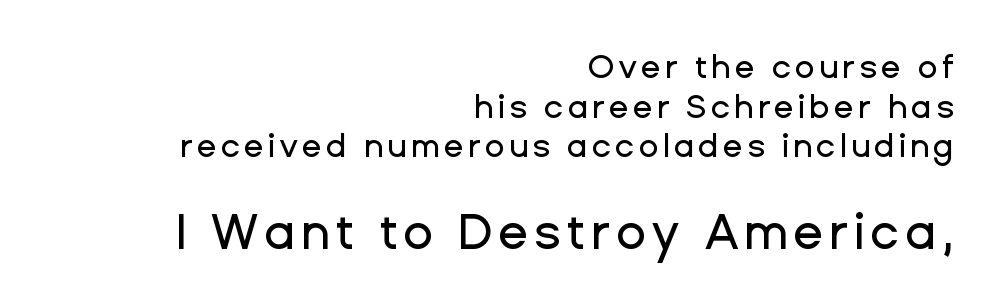
{"serif": "no", "italic": "no", "width": "normal", "stroke_contrast": "low", "x_height": "medium", "monospaced": "no", "underline": "no", "align": "right", "line_spacing_ratio": 1.2, "larger_block": "second", "size_ratio": 1.48, "glyph_px": 49}
